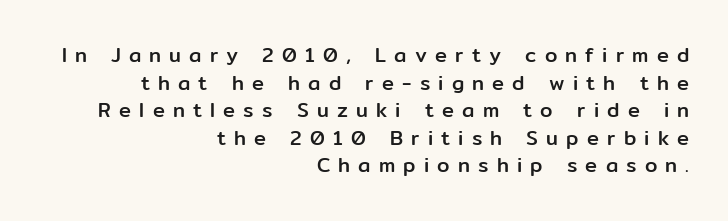
The image shows 20 px text type, upright; set right-aligned, normal line spacing (1.38x), unusually wide letter spacing (+0.41 em), not underlined.
